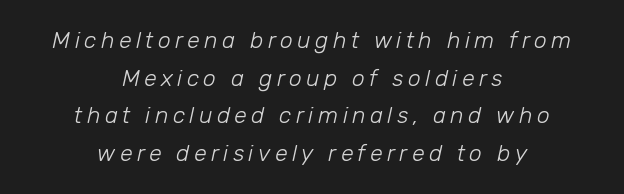
Q: Is the text bold? A: No.
Q: Is the text italic (slanted)? A: Yes, it leans right by about 12 degrees.
Q: Is the text underlined? A: No.
Q: How is the paragraph aligned? A: Centered.
Q: Is the spacing between lines tight, normal or loose? A: Normal.
